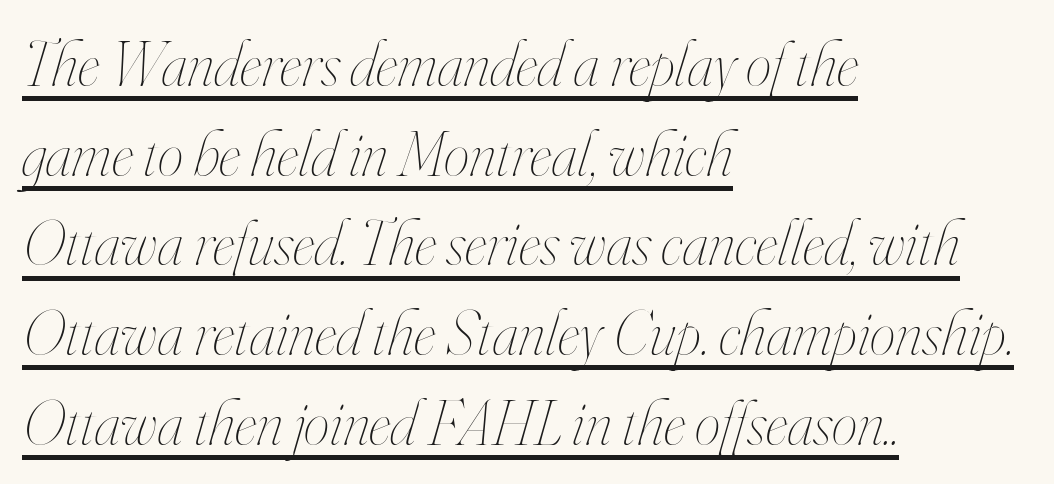
Stems here are at most as thick as an everyday book face. This sample has the flowing, uneven cadence of proportional lettering. If you measured baseline to baseline, you'd find a middling distance. Looking at the ascenders, they clearly lean. Characters follow at the spacing the type designer built in. Students, observe the line beneath the letters — that is underlining.
